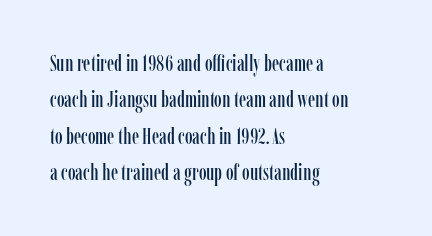
Q: Is the text italic (slanted)? A: No, it is upright.
Q: Is the text underlined? A: No.
Q: How is the paragraph aligned? A: Left-aligned.
Q: Is the spacing between letters normal or unusually wide? A: Normal.
Q: Is the spacing between lines tight, normal or loose? A: Normal.
